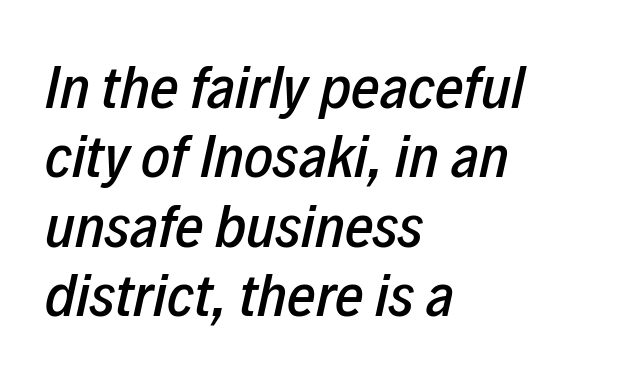
You can tell it's italic because the verticals aren't actually vertical. Looks like regular typesetting: each glyph gets only the width it needs. Caption: multi-line text, flush left, ragged right. Rule under the text: the space is simply empty.
